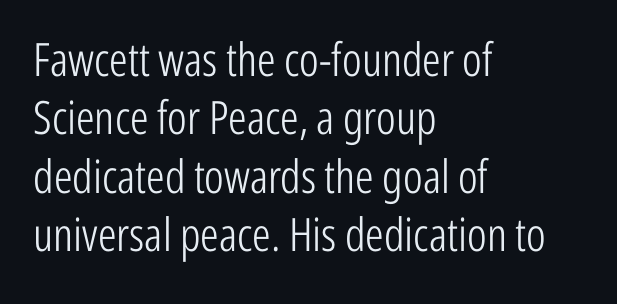
The image shows 46 px light, condensed sans-serif type, upright; set left-aligned, normal line spacing (1.27x), normal letter spacing, not underlined; low stroke contrast and a medium x-height.
